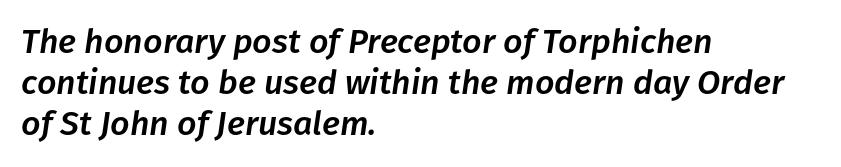
{"italic": "yes", "lean": "right", "slant_degrees": 8, "width": "normal", "stroke_contrast": "low", "x_height": "medium", "monospaced": "no", "underline": "no", "align": "left", "line_spacing_ratio": 1.21, "letter_spacing": "normal", "letter_spacing_em": 0.0, "glyph_px": 34}
